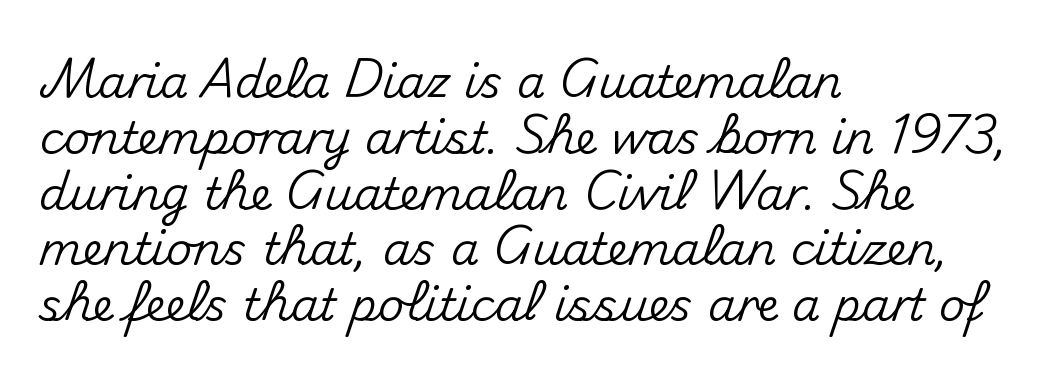
The type family on display is of the sans-serif kind. The line texture is even and compact thanks to regular tracking. These lines are rendered in a variable-pitch font. If you drew a ruler down the left edge, every line would touch it.
